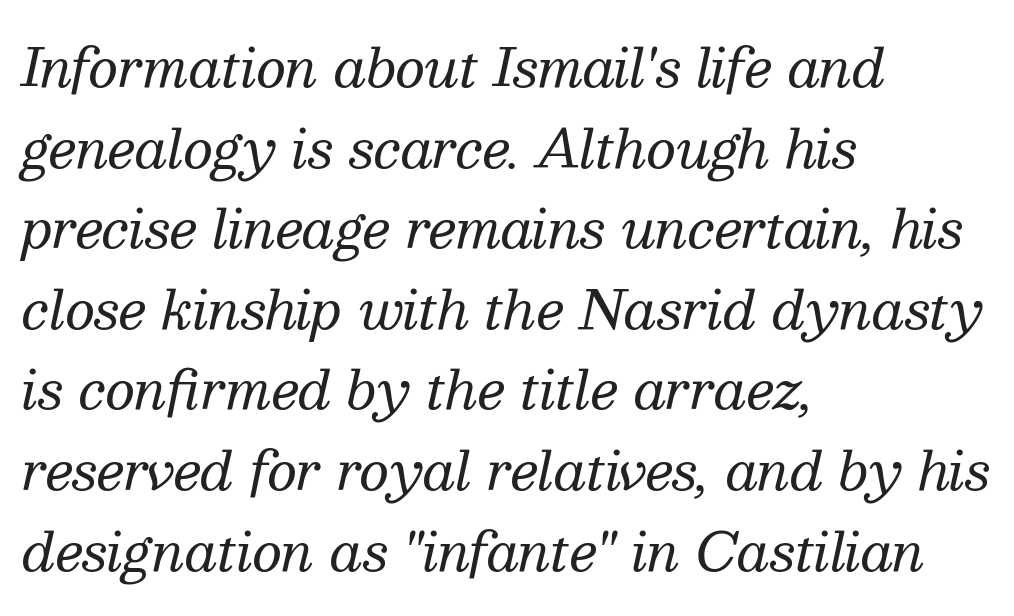
Visually the block forms a straight wall on the left and a jagged coastline on the right. The text was rendered using a seriffed face with decorative stroke endings. The strip under each line holds only bare page. These lines are rendered in a variable-pitch font. The vertical gap from one line to the next is medium.
